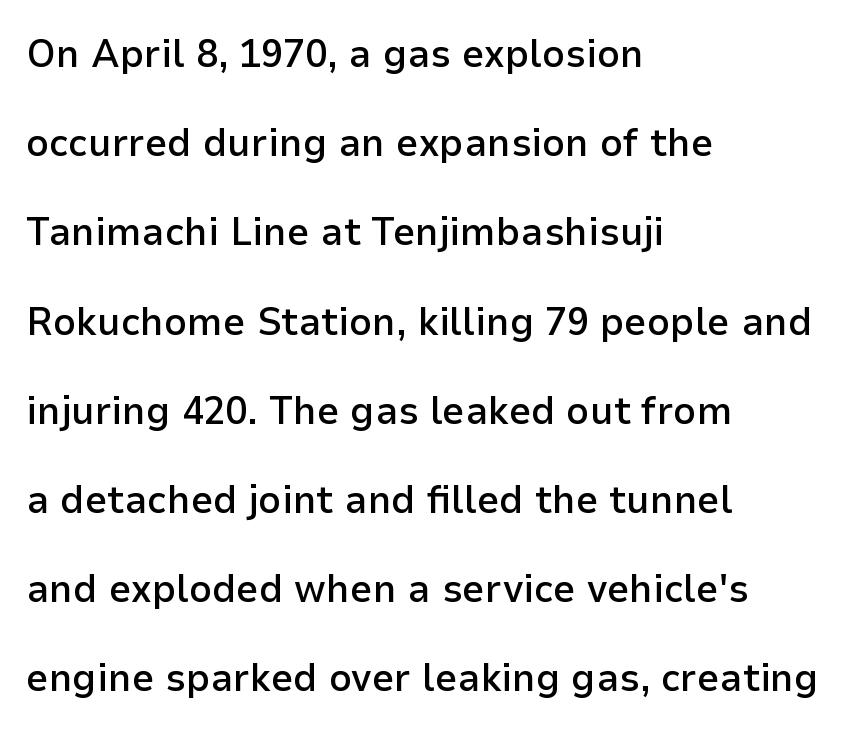
{"serif": "no", "italic": "no", "bold": "semi", "weight": "semibold", "width": "normal", "stroke_contrast": "low", "x_height": "medium", "monospaced": "no", "underline": "no", "align": "left", "line_spacing": "loose", "line_spacing_ratio": 2.23, "letter_spacing": "normal", "letter_spacing_em": 0.0, "glyph_px": 40}
